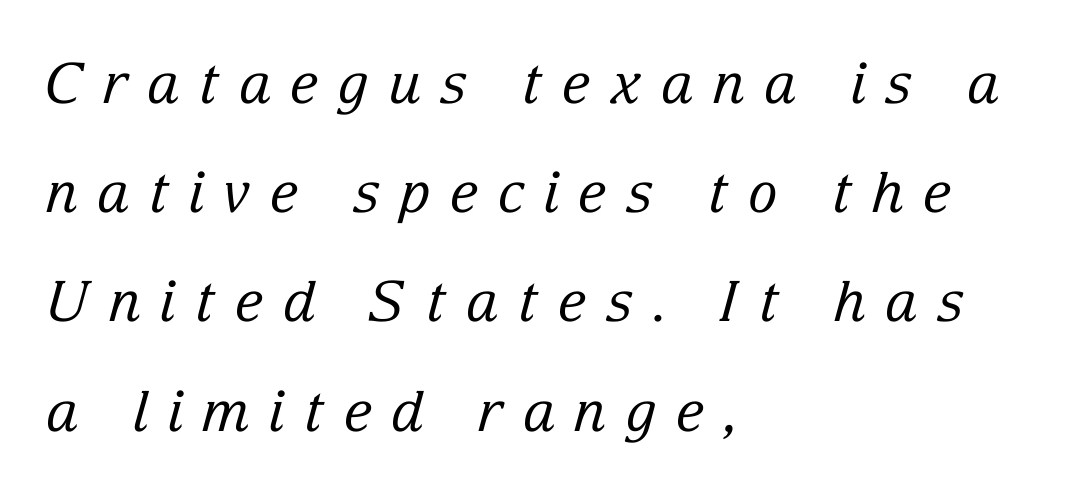
Q: Is the text bold? A: No.
Q: Is the text italic (slanted)? A: Yes, it leans right by about 15 degrees.
Q: Is the typeface a serif or a sans-serif typeface? A: Serif.
Q: Is the text underlined? A: No.
Q: How is the paragraph aligned? A: Left-aligned.
Q: Is the spacing between letters normal or unusually wide? A: Unusually wide.
Q: Is the spacing between lines tight, normal or loose? A: Loose.
Q: Width (condensed, normal, or wide)? A: Normal.
Q: Stroke contrast? A: Low.
Q: x-height? A: Medium.
Q: Monospaced? A: No.
